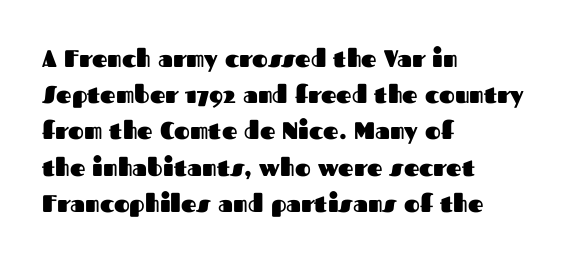
The vertical gap from one line to the next is medium. In terms of posture, this sample is upright. Look at the stroke-to-counter ratio: heavy, a bold. Clear beneath every line of the passage. Casual observation: everything's shoved over to the left. You could call the tracking neutral — neither tight nor loose.
